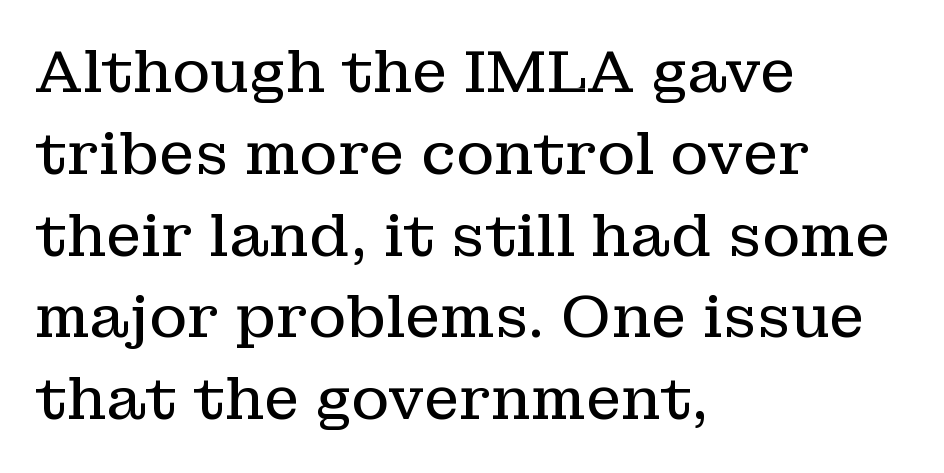
Q: Is the text bold? A: No.
Q: Is the text italic (slanted)? A: No, it is upright.
Q: Is the typeface a serif or a sans-serif typeface? A: Serif.
Q: Is the text underlined? A: No.
Q: How is the paragraph aligned? A: Left-aligned.
Q: Is the spacing between letters normal or unusually wide? A: Normal.
Q: Is the spacing between lines tight, normal or loose? A: Normal.
Q: Width (condensed, normal, or wide)? A: Normal.
Q: Stroke contrast? A: Low.
Q: x-height? A: Medium.
Q: Monospaced? A: No.
